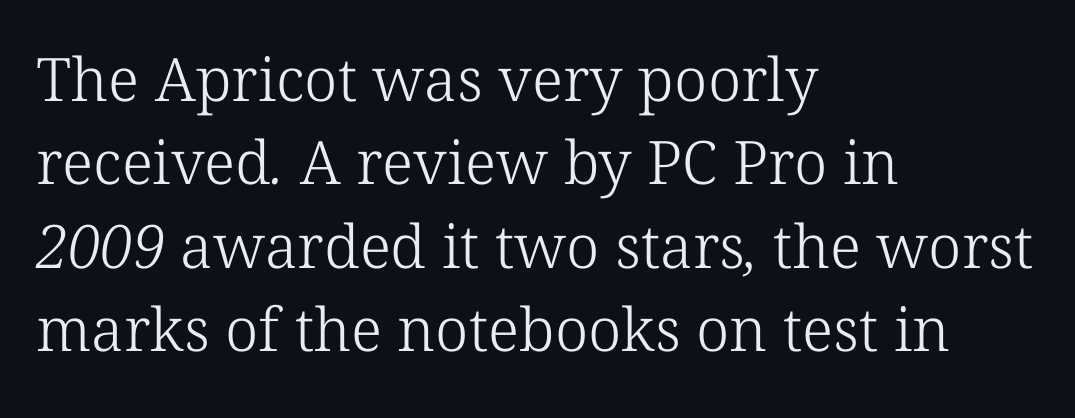
Leading matches the norm, producing a regular column. Visually the block forms a straight wall on the left and a jagged coastline on the right. A bare baseline throughout the passage. To sum up the face: it has serifs. Varying glyph widths throughout — classic text-font behaviour. Words appear dense and cohesive because spacing is normal.
